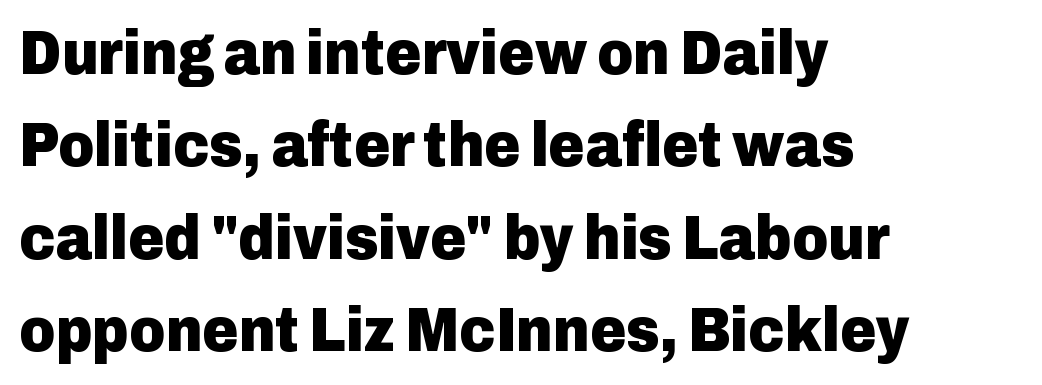
Q: Is the text bold? A: Yes.
Q: Is the text italic (slanted)? A: No, it is upright.
Q: Is the typeface a serif or a sans-serif typeface? A: Sans-serif.
Q: Is the text underlined? A: No.
Q: How is the paragraph aligned? A: Left-aligned.
Q: Is the spacing between letters normal or unusually wide? A: Normal.
Q: Is the spacing between lines tight, normal or loose? A: Normal.
Q: Width (condensed, normal, or wide)? A: Normal.
Q: Stroke contrast? A: Low.
Q: x-height? A: Medium.
Q: Monospaced? A: No.
